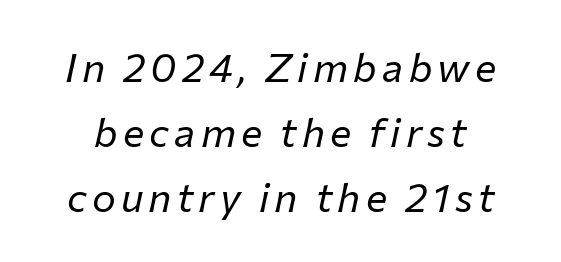
Q: Is the text bold? A: No.
Q: Is the text italic (slanted)? A: Yes, it leans right by about 12 degrees.
Q: Is the text underlined? A: No.
Q: Is the spacing between lines tight, normal or loose? A: Normal.
Q: Width (condensed, normal, or wide)? A: Normal.
Q: Stroke contrast? A: Low.
Q: x-height? A: Medium.
Q: Monospaced? A: No.
